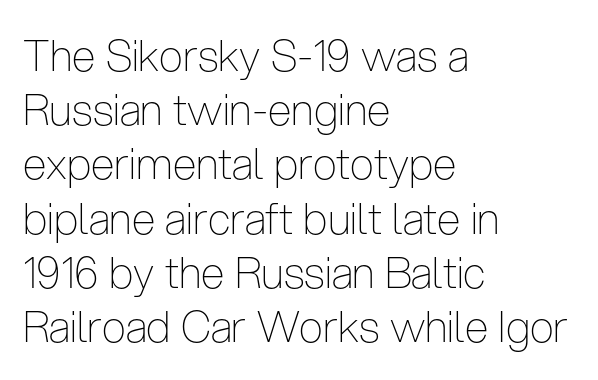
Q: Is the text bold? A: No.
Q: Is the text italic (slanted)? A: No, it is upright.
Q: Is the typeface a serif or a sans-serif typeface? A: Sans-serif.
Q: Is the text underlined? A: No.
Q: How is the paragraph aligned? A: Left-aligned.
Q: Is the spacing between letters normal or unusually wide? A: Normal.
Q: Is the spacing between lines tight, normal or loose? A: Normal.
Q: Width (condensed, normal, or wide)? A: Condensed.
Q: Stroke contrast? A: Low.
Q: x-height? A: Medium.
Q: Monospaced? A: No.
